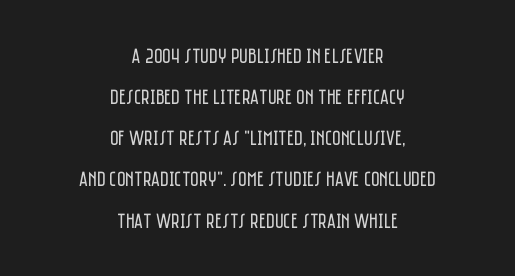
{"italic": "no", "bold": "no", "underline": "no", "align": "center", "line_spacing": "loose", "line_spacing_ratio": 1.96, "letter_spacing": "normal", "letter_spacing_em": 0.0, "glyph_px": 21}
